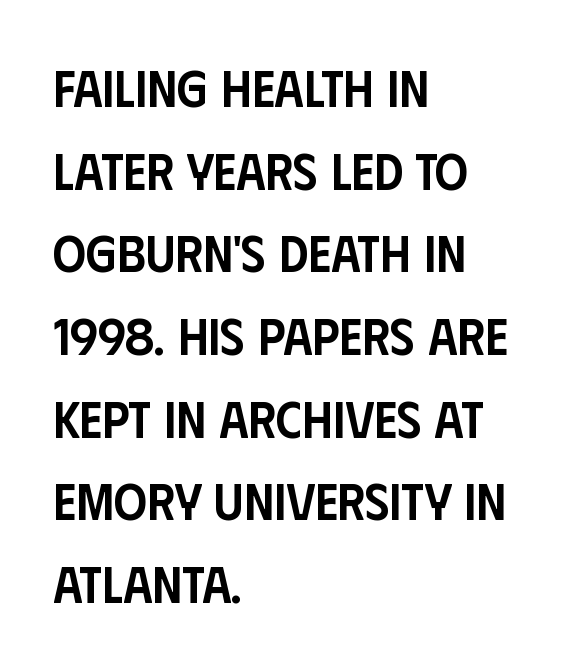
The image shows 52 px semibold, condensed sans-serif type, upright; set left-aligned, normal line spacing (1.59x), normal letter spacing, not underlined; low stroke contrast and a large x-height.
